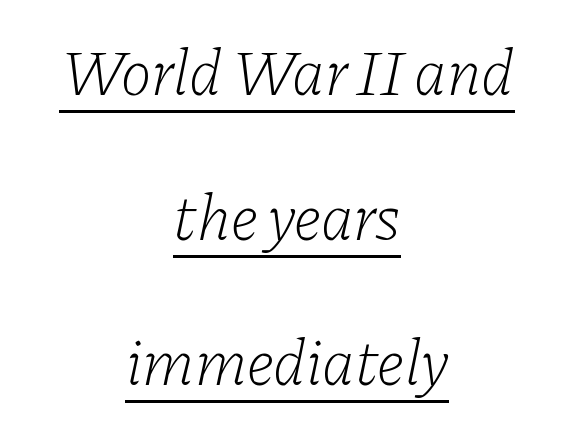
Spacing verdict: proportional, widths tailored to each character. Typeset on center — no edge is straight. What kind of face is this? One with serifs. Nothing heavy about these letters — not bold at all. Underlined type. The rendering uses a large line-height, opening up the rows.
